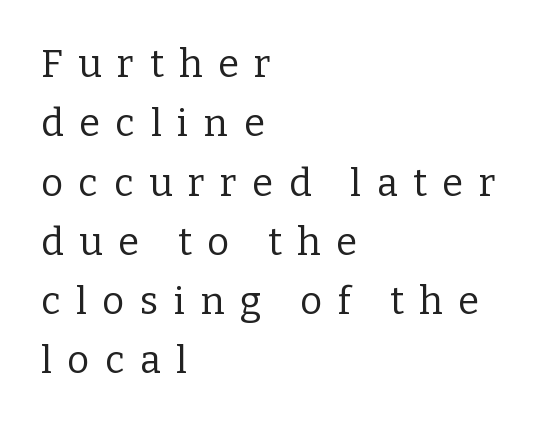
{"serif": "yes", "italic": "no", "bold": "no", "weight": "regular", "width": "normal", "stroke_contrast": "low", "x_height": "medium", "monospaced": "no", "underline": "no", "align": "left", "line_spacing": "normal", "line_spacing_ratio": 1.56, "letter_spacing": "wide", "letter_spacing_em": 0.41, "glyph_px": 38}
